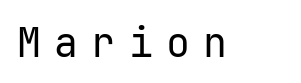
Students, note that the glyphs here are deliberately spaced far apart. This is not heavy type; no bold has been used. No word sits above an underline. The passage shown is typed in a monospace face where columns stay perfectly aligned. Style check: upright. The rendering shows plain stroke endings on the letterforms — a sans-serif design.
